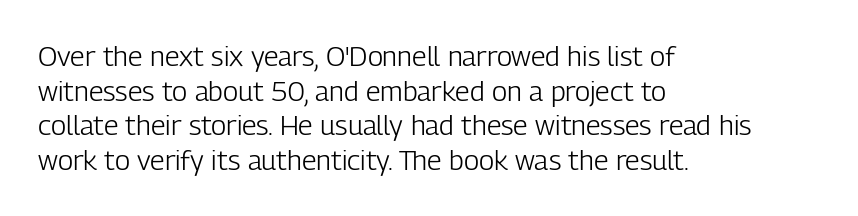
{"serif": "no", "italic": "no", "bold": "no", "weight": "light", "width": "condensed", "stroke_contrast": "low", "x_height": "medium", "monospaced": "no", "underline": "no", "align": "left", "line_spacing_ratio": 1.24, "letter_spacing": "normal", "letter_spacing_em": 0.0, "glyph_px": 28}
